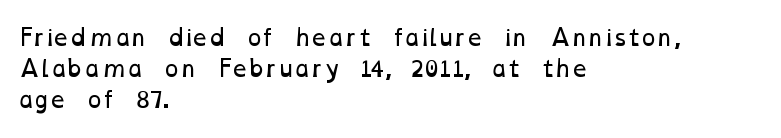
The image shows 22 px text type; set left-aligned, normal line spacing (1.42x), normal letter spacing, not underlined.
